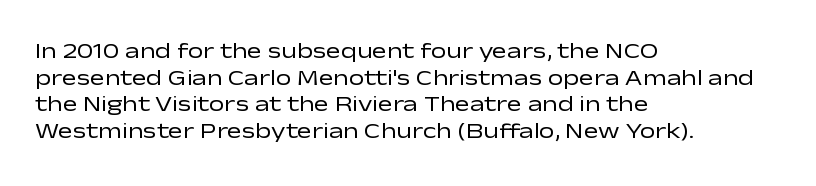
Q: Is the text bold? A: No.
Q: Is the text italic (slanted)? A: No, it is upright.
Q: Is the text underlined? A: No.
Q: How is the paragraph aligned? A: Left-aligned.
Q: Is the spacing between letters normal or unusually wide? A: Normal.
